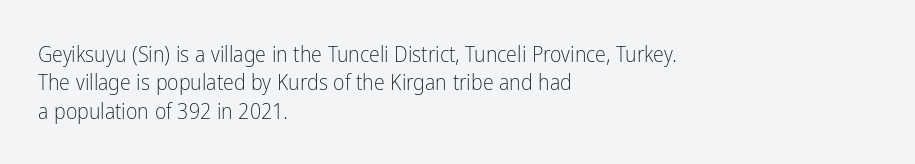
{"italic": "no", "bold": "no", "underline": "no", "align": "left", "line_spacing": "normal", "line_spacing_ratio": 1.29, "letter_spacing": "normal", "letter_spacing_em": 0.0, "glyph_px": 22}
